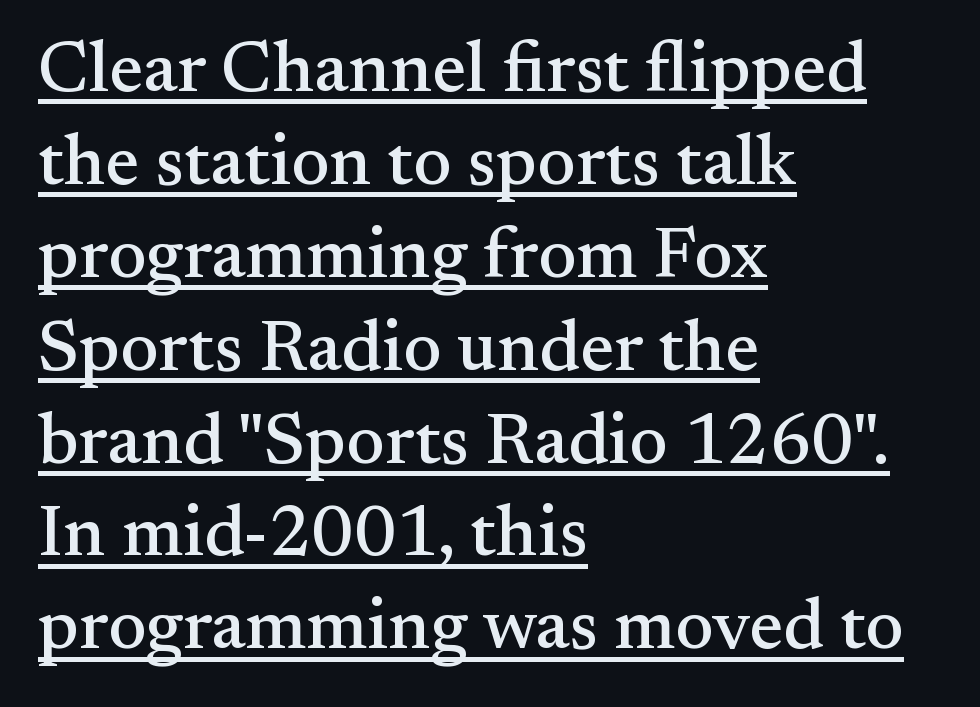
{"serif": "yes", "italic": "no", "width": "normal", "stroke_contrast": "medium", "x_height": "small", "monospaced": "no", "underline": "yes", "align": "left", "line_spacing": "normal", "line_spacing_ratio": 1.29, "letter_spacing": "normal", "letter_spacing_em": 0.0, "glyph_px": 72}
